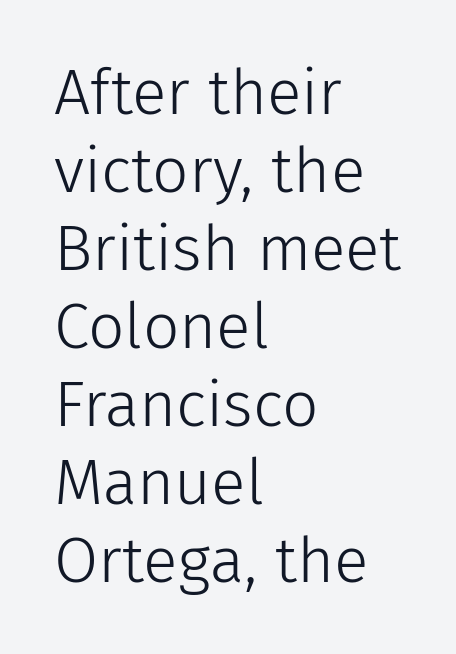
The rag falls on the right side of this text block. Varying glyph widths throughout — classic text-font behaviour. Observe the absence of serifs on each vertical stroke in this sample. Style check: upright. Each stroke keeps to a modest, everyday thickness or less. Default kerning and tracking; the words read as compact shapes.
